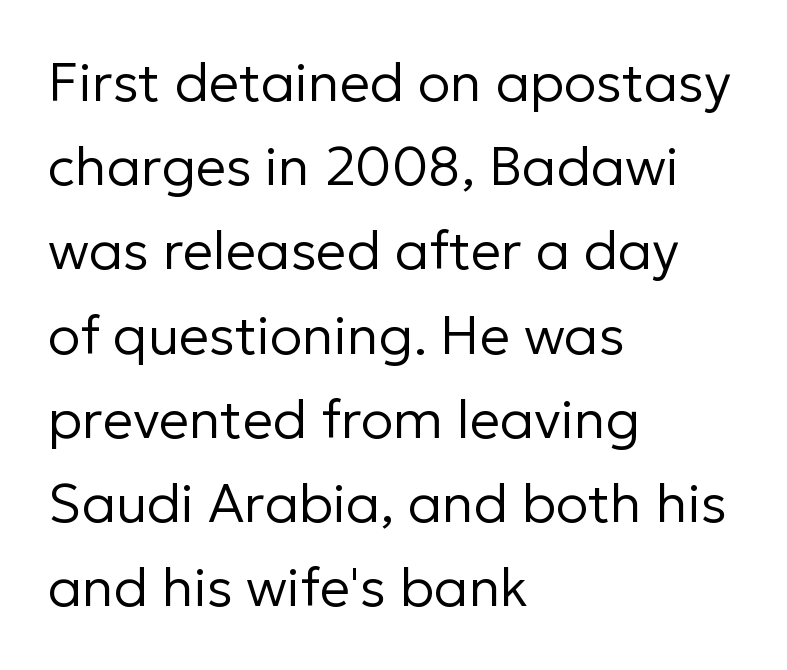
Q: Is the text bold? A: No.
Q: Is the text italic (slanted)? A: No, it is upright.
Q: Is the typeface a serif or a sans-serif typeface? A: Sans-serif.
Q: Is the text underlined? A: No.
Q: How is the paragraph aligned? A: Left-aligned.
Q: Is the spacing between letters normal or unusually wide? A: Normal.
Q: Is the spacing between lines tight, normal or loose? A: Normal.
Q: Width (condensed, normal, or wide)? A: Normal.
Q: Stroke contrast? A: Low.
Q: x-height? A: Medium.
Q: Monospaced? A: No.
